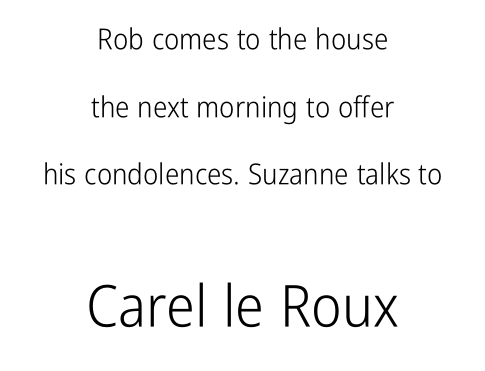
Q: Is the text bold? A: No.
Q: Is the text italic (slanted)? A: No, it is upright.
Q: Is the typeface a serif or a sans-serif typeface? A: Sans-serif.
Q: Is the text underlined? A: No.
Q: How is the paragraph aligned? A: Centered.
Q: Is the spacing between letters normal or unusually wide? A: Normal.
Q: Is the spacing between lines tight, normal or loose? A: Loose.
Q: Which block of text is set in a larger size, the first (top) or the second (bottom)? A: The second (bottom) one.
Q: Width (condensed, normal, or wide)? A: Condensed.
Q: Stroke contrast? A: Low.
Q: x-height? A: Medium.
Q: Monospaced? A: No.
